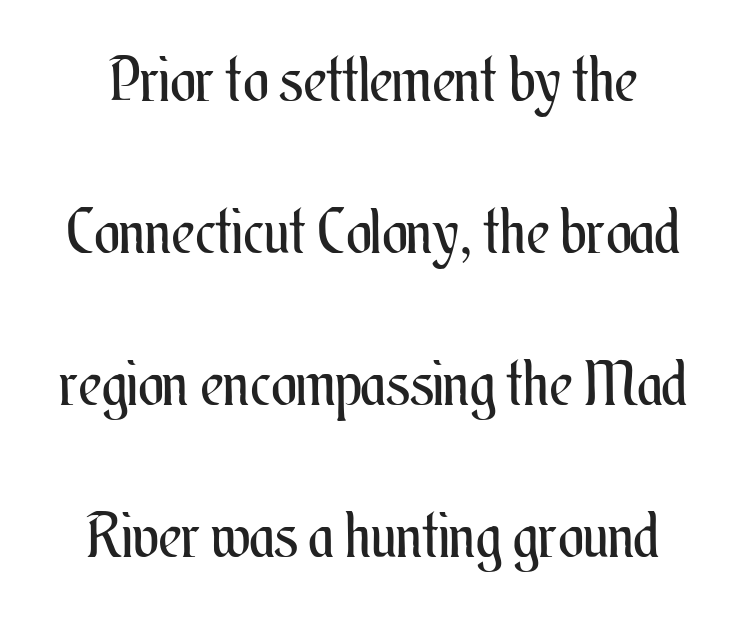
The image shows 61 px regular-weight, condensed type, upright; set loose line spacing (2.49x), normal letter spacing, not underlined; medium stroke contrast and a small x-height.
